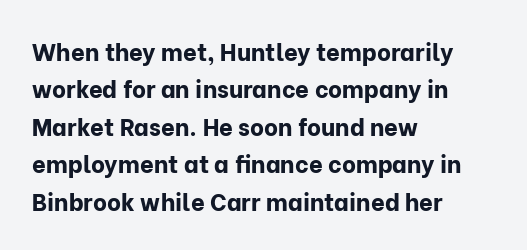
The image shows 24 px bold type, upright; set left-aligned, normal line spacing (1.56x), normal letter spacing, not underlined.
